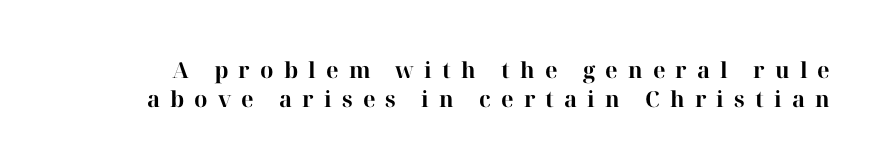
Evenly set lines give the paragraph a standard silhouette. The typesetting leans heavy: a genuine bold. Look at the tracking — it's clearly loosened, letters drifting apart. Italic? Not at all — the glyphs are vertical. Clear beneath every line of the passage.
